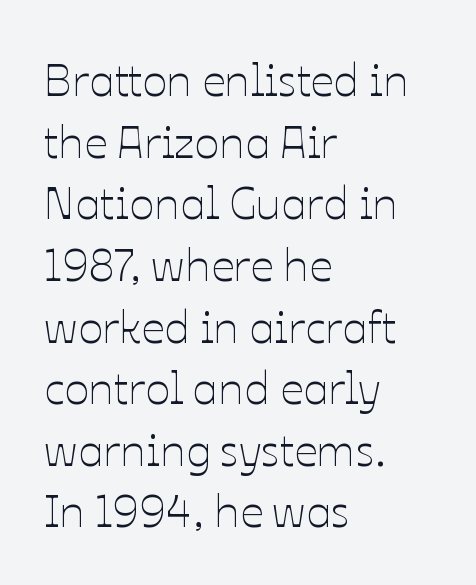
Q: Is the text bold? A: No.
Q: Is the text italic (slanted)? A: No, it is upright.
Q: Is the text underlined? A: No.
Q: How is the paragraph aligned? A: Left-aligned.
Q: Is the spacing between letters normal or unusually wide? A: Normal.
Q: Is the spacing between lines tight, normal or loose? A: Normal.
Q: Width (condensed, normal, or wide)? A: Normal.
Q: Stroke contrast? A: Low.
Q: x-height? A: Medium.
Q: Monospaced? A: No.
